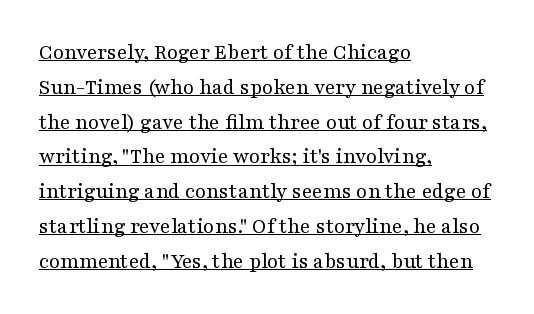
The image shows 22 px text type, upright; set left-aligned, normal line spacing (1.58x), normal letter spacing, underlined.
